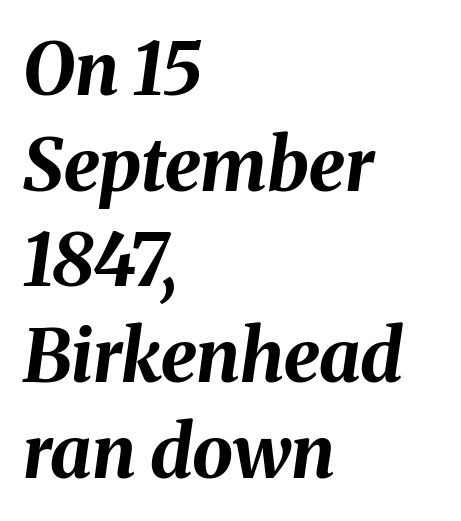
Q: Is the text bold? A: Yes.
Q: Is the text italic (slanted)? A: Yes, it leans right by about 8 degrees.
Q: Is the text underlined? A: No.
Q: How is the paragraph aligned? A: Left-aligned.
Q: Is the spacing between letters normal or unusually wide? A: Normal.
Q: Is the spacing between lines tight, normal or loose? A: Normal.
Q: Width (condensed, normal, or wide)? A: Normal.
Q: Stroke contrast? A: Medium.
Q: x-height? A: Medium.
Q: Monospaced? A: No.
